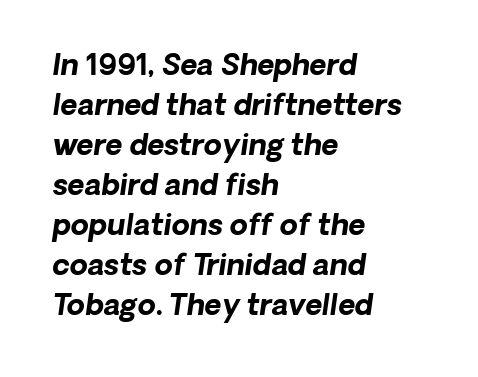
The image shows 29 px bold sans-serif type; set left-aligned, normal line spacing (1.38x), normal letter spacing, not underlined; low stroke contrast and a medium x-height.
